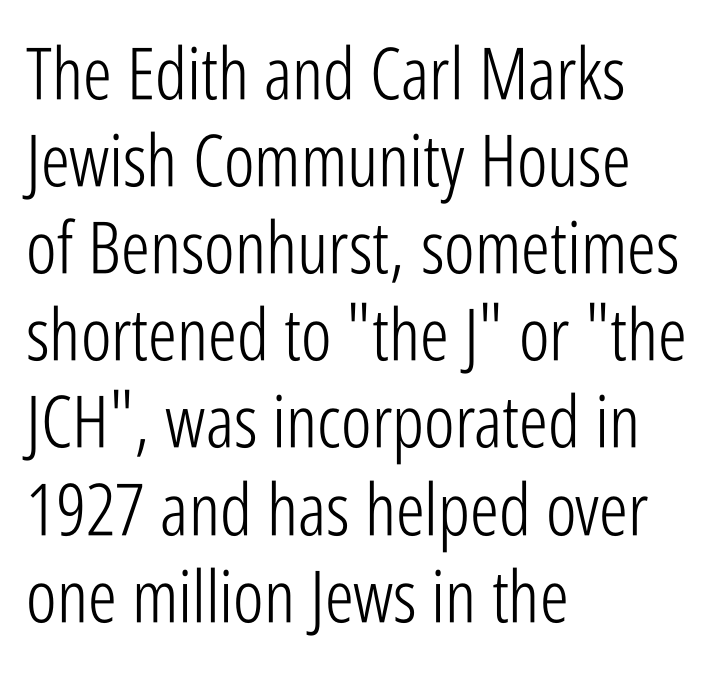
Short note: letters normally spaced. The text block is weighted toward the left margin, trailing off unevenly rightward. These lines are rendered in a variable-pitch font. Counters stay open thanks to moderate or lighter strokes.
